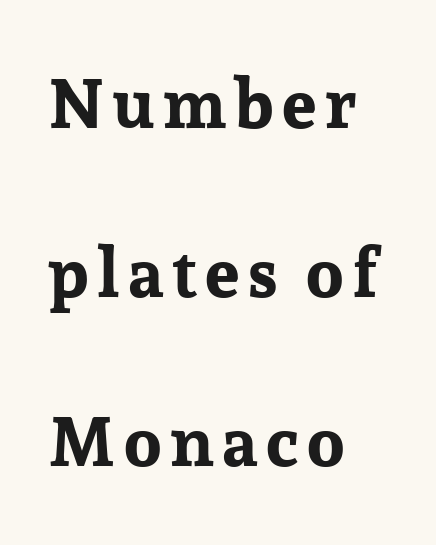
{"serif": "yes", "italic": "no", "bold": "yes", "weight": "bold", "width": "normal", "stroke_contrast": "low", "x_height": "medium", "monospaced": "no", "underline": "no", "align": "left", "line_spacing": "loose", "line_spacing_ratio": 2.45, "glyph_px": 69}
